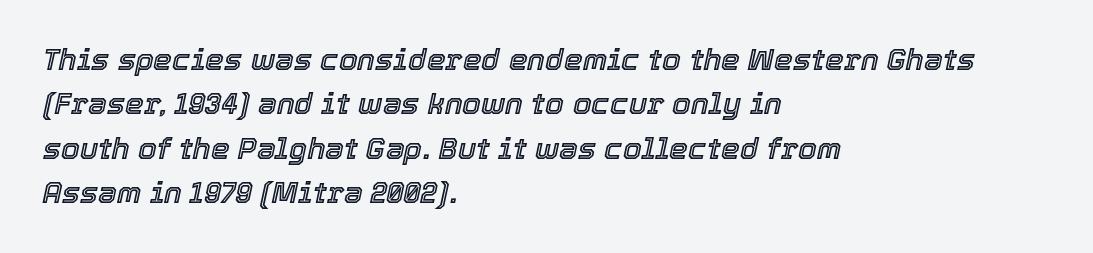
Q: Is the text italic (slanted)? A: Yes, it leans right by about 12 degrees.
Q: Is the text underlined? A: No.
Q: How is the paragraph aligned? A: Left-aligned.
Q: Is the spacing between letters normal or unusually wide? A: Normal.
Q: Is the spacing between lines tight, normal or loose? A: Normal.
Q: Width (condensed, normal, or wide)? A: Normal.
Q: x-height? A: Medium.
Q: Monospaced? A: No.
